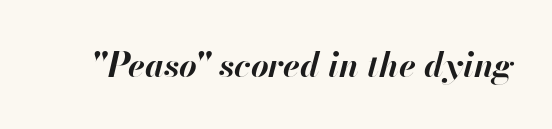
Decoration check: the copy has no underline. The passage shown leans; its letterforms are oblique. Words appear dense and cohesive because spacing is normal. On the weight axis this lands at bold, roughly 700. Varying glyph widths throughout — classic text-font behaviour.
